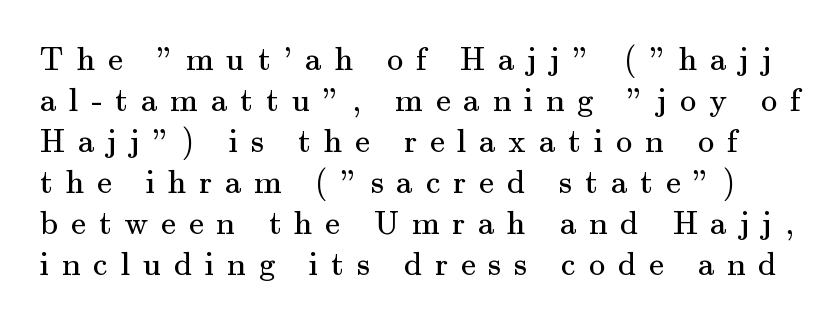
Q: Is the text bold? A: No.
Q: Is the text italic (slanted)? A: No, it is upright.
Q: Is the typeface a serif or a sans-serif typeface? A: Serif.
Q: Is the text underlined? A: No.
Q: Is the spacing between letters normal or unusually wide? A: Unusually wide.
Q: Width (condensed, normal, or wide)? A: Normal.
Q: Stroke contrast? A: Medium.
Q: x-height? A: Small.
Q: Monospaced? A: No.
